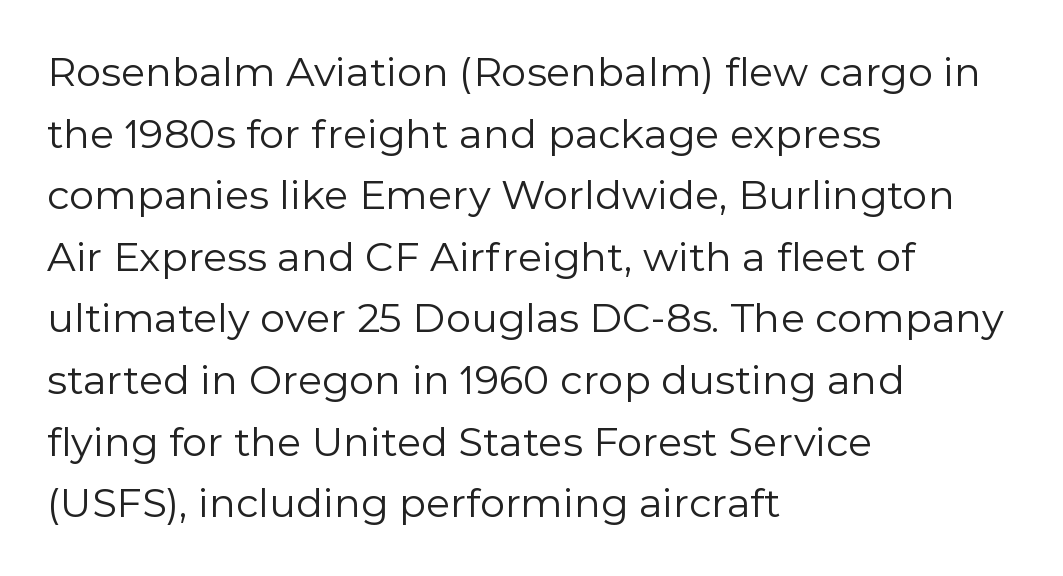
The image shows 40 px regular-weight sans-serif type, upright; set left-aligned, normal line spacing (1.54x), normal letter spacing, not underlined; a medium x-height.
